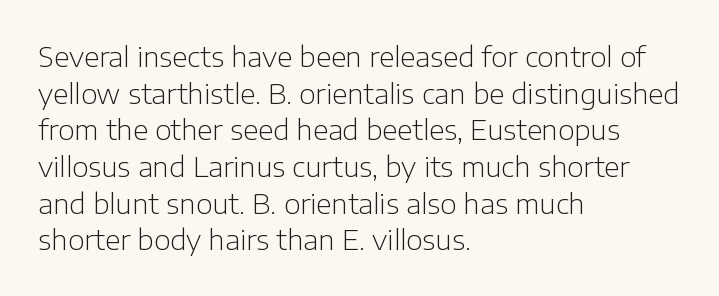
{"serif": "no", "italic": "no", "bold": "no", "weight": "light", "width": "normal", "stroke_contrast": "low", "x_height": "medium", "monospaced": "no", "underline": "no", "align": "left", "line_spacing": "normal", "line_spacing_ratio": 1.31, "letter_spacing": "normal", "letter_spacing_em": 0.0, "glyph_px": 28}
